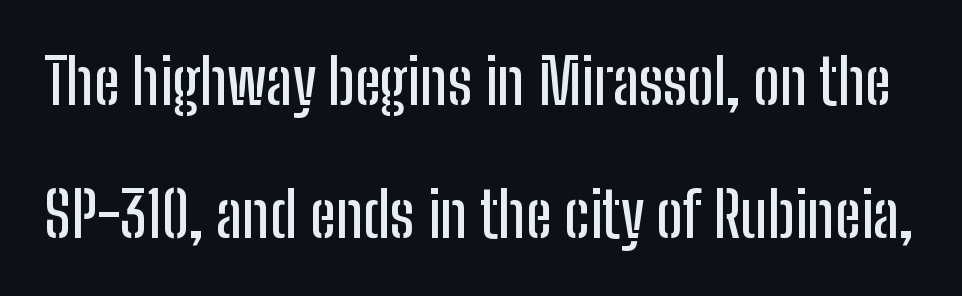
The image shows 62 px condensed sans-serif type, upright; set loose line spacing (2.14x), normal letter spacing, not underlined; low stroke contrast and a medium x-height.
